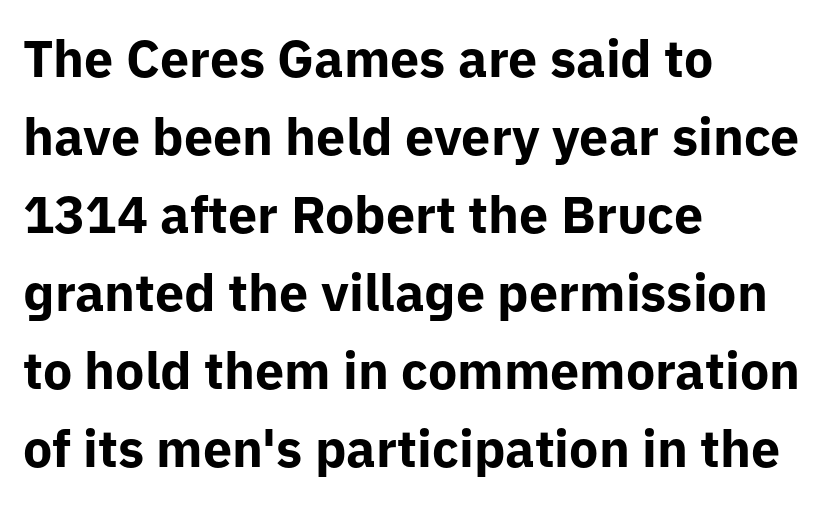
Q: Is the text bold? A: Yes.
Q: Is the text italic (slanted)? A: No, it is upright.
Q: Is the typeface a serif or a sans-serif typeface? A: Sans-serif.
Q: Is the text underlined? A: No.
Q: How is the paragraph aligned? A: Left-aligned.
Q: Is the spacing between letters normal or unusually wide? A: Normal.
Q: Is the spacing between lines tight, normal or loose? A: Normal.
Q: Width (condensed, normal, or wide)? A: Normal.
Q: Stroke contrast? A: Low.
Q: x-height? A: Medium.
Q: Monospaced? A: No.
